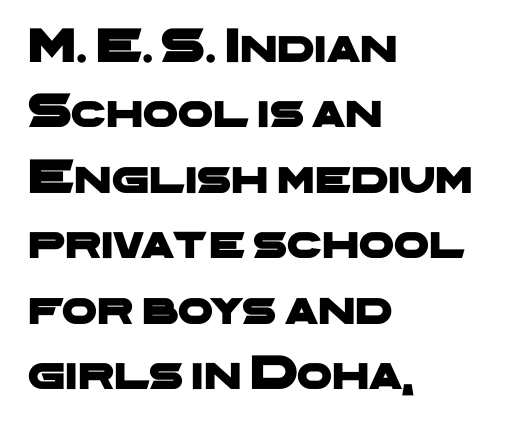
{"serif": "no", "width": "wide", "stroke_contrast": "low", "x_height": "medium", "monospaced": "no", "underline": "no", "align": "left", "line_spacing": "normal", "line_spacing_ratio": 1.31, "letter_spacing": "normal", "letter_spacing_em": 0.0, "glyph_px": 50}
